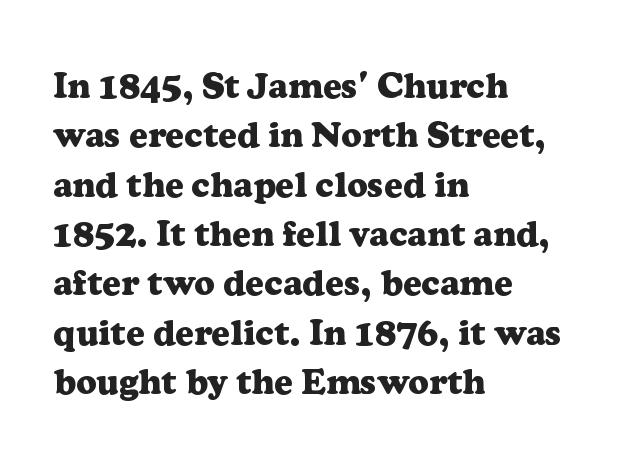
{"serif": "yes", "italic": "no", "bold": "yes", "weight": "heavy", "width": "normal", "stroke_contrast": "low", "x_height": "medium", "monospaced": "no", "underline": "no", "align": "left", "line_spacing": "normal", "line_spacing_ratio": 1.37, "letter_spacing": "normal", "letter_spacing_em": 0.0, "glyph_px": 36}
